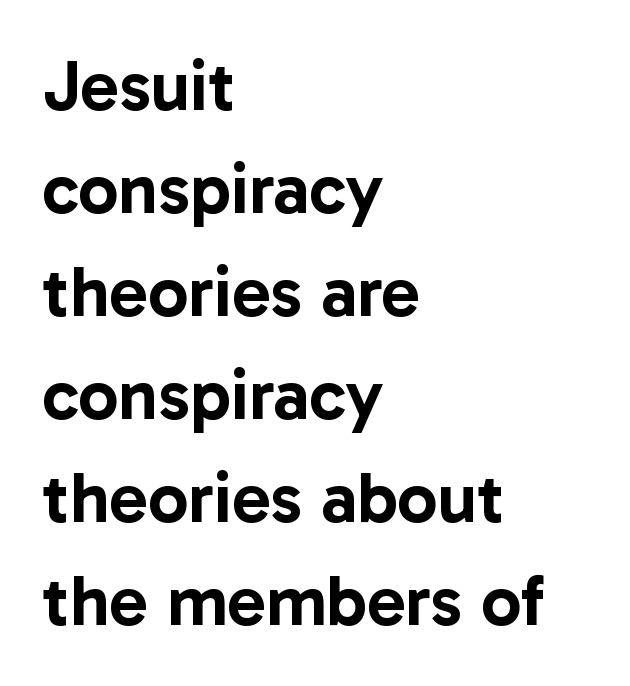
Q: Is the text italic (slanted)? A: No, it is upright.
Q: Is the typeface a serif or a sans-serif typeface? A: Sans-serif.
Q: Is the text underlined? A: No.
Q: How is the paragraph aligned? A: Left-aligned.
Q: Is the spacing between letters normal or unusually wide? A: Normal.
Q: Is the spacing between lines tight, normal or loose? A: Normal.
Q: Width (condensed, normal, or wide)? A: Normal.
Q: Stroke contrast? A: Low.
Q: x-height? A: Medium.
Q: Monospaced? A: No.
